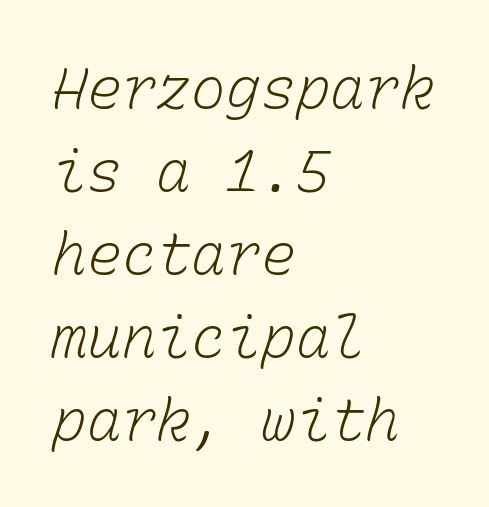
The image shows 58 px light type, monospaced; set left-aligned, normal line spacing (1.43x), normal letter spacing, not underlined; low stroke contrast and a medium x-height.
